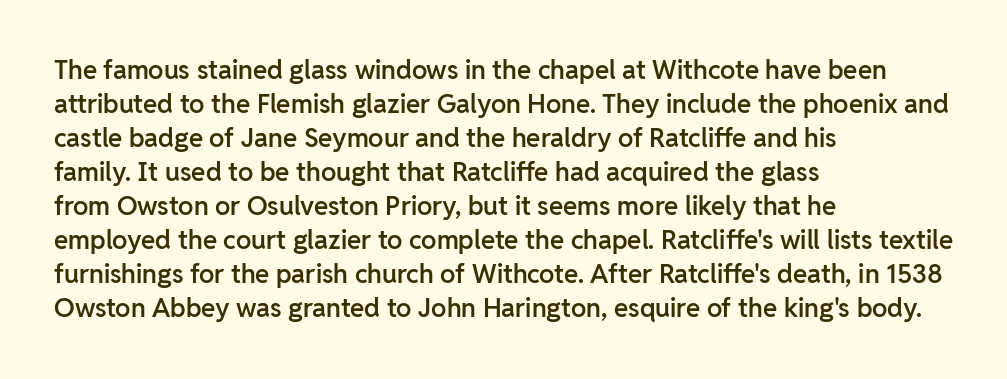
Q: Is the text bold? A: Semi-bold.
Q: Is the text italic (slanted)? A: No, it is upright.
Q: Is the text underlined? A: No.
Q: How is the paragraph aligned? A: Left-aligned.
Q: Is the spacing between letters normal or unusually wide? A: Normal.
Q: Is the spacing between lines tight, normal or loose? A: Normal.
